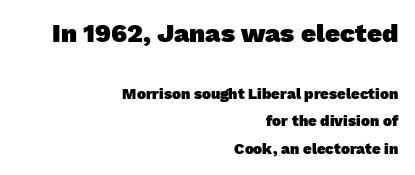
The image shows 26 px bold type; set right-aligned, line spacing 1.82x, normal letter spacing, not underlined; the first (top) block is 1.73x larger.
